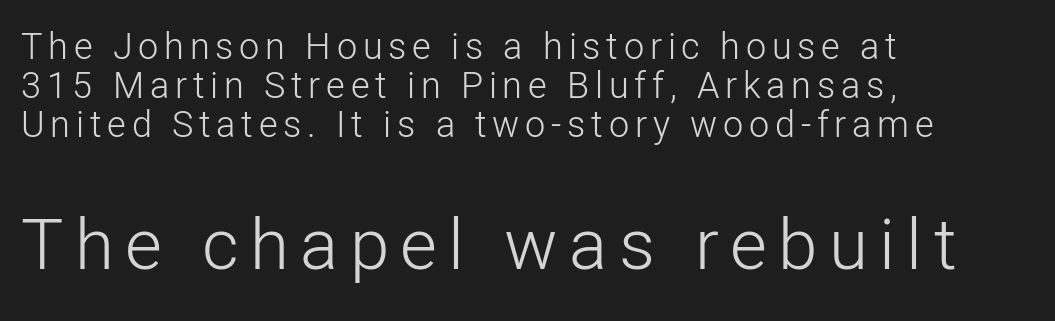
The image shows 71 px light sans-serif type, upright; set left-aligned, tight line spacing (1.08x), not underlined; the second (bottom) block is 1.97x larger; low stroke contrast and a medium x-height.
